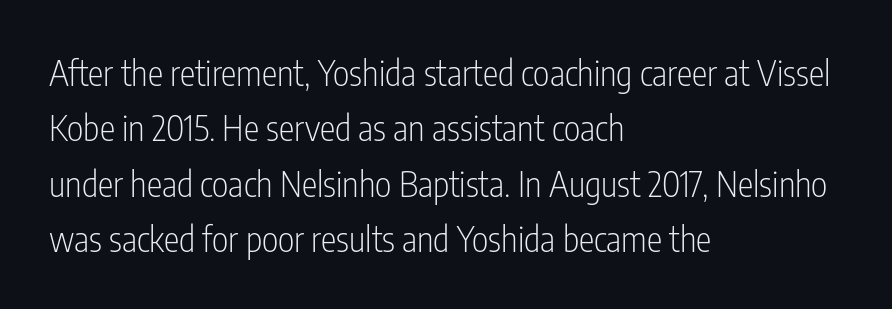
Q: Is the text bold? A: No.
Q: Is the text italic (slanted)? A: No, it is upright.
Q: Is the typeface a serif or a sans-serif typeface? A: Sans-serif.
Q: Is the text underlined? A: No.
Q: How is the paragraph aligned? A: Left-aligned.
Q: Is the spacing between letters normal or unusually wide? A: Normal.
Q: Is the spacing between lines tight, normal or loose? A: Normal.
Q: Width (condensed, normal, or wide)? A: Condensed.
Q: Stroke contrast? A: Low.
Q: x-height? A: Medium.
Q: Monospaced? A: No.
